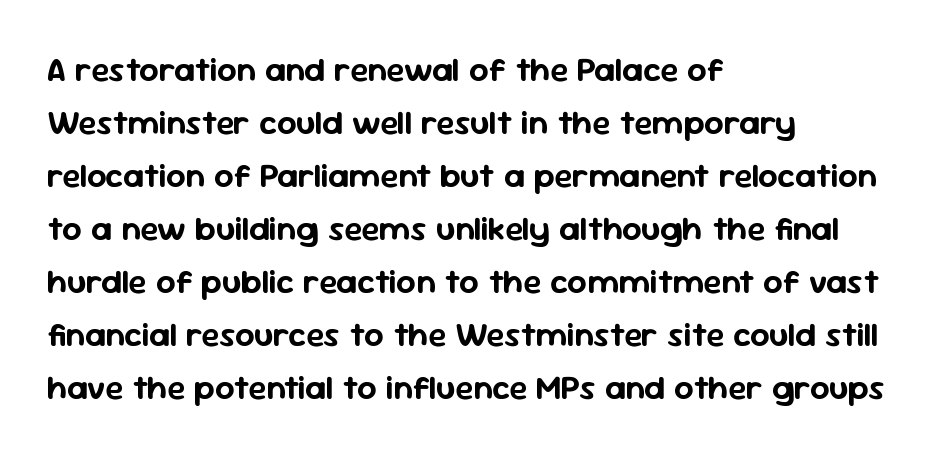
Q: Is the text italic (slanted)? A: No, it is upright.
Q: Is the typeface a serif or a sans-serif typeface? A: Sans-serif.
Q: Is the text underlined? A: No.
Q: How is the paragraph aligned? A: Left-aligned.
Q: Is the spacing between letters normal or unusually wide? A: Normal.
Q: Is the spacing between lines tight, normal or loose? A: Normal.
Q: Width (condensed, normal, or wide)? A: Normal.
Q: Stroke contrast? A: Low.
Q: x-height? A: Medium.
Q: Monospaced? A: No.
